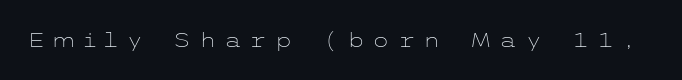
{"italic": "no", "bold": "no", "underline": "no", "letter_spacing": "wide", "letter_spacing_em": 0.39, "glyph_px": 20}
